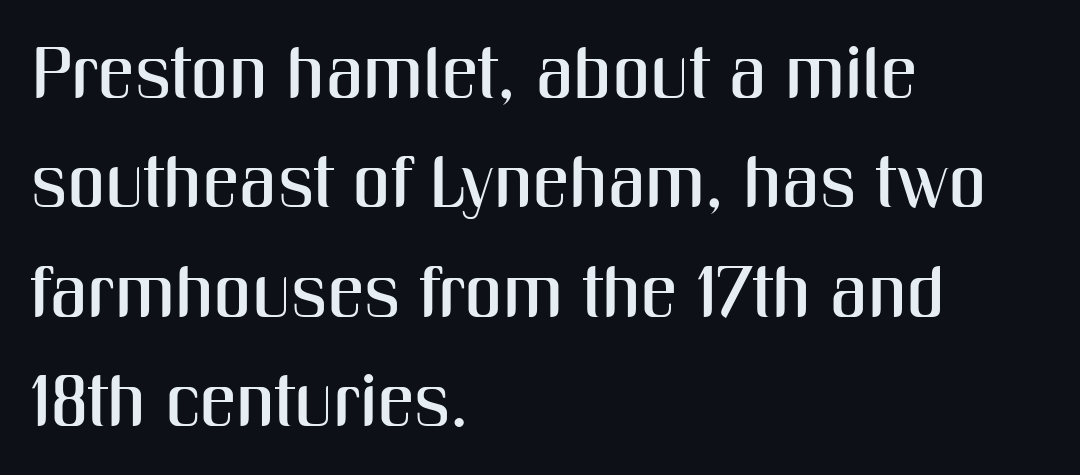
{"serif": "no", "italic": "no", "width": "condensed", "stroke_contrast": "medium", "x_height": "medium", "monospaced": "no", "underline": "no", "align": "left", "line_spacing": "normal", "line_spacing_ratio": 1.5, "letter_spacing": "normal", "letter_spacing_em": 0.0, "glyph_px": 73}
